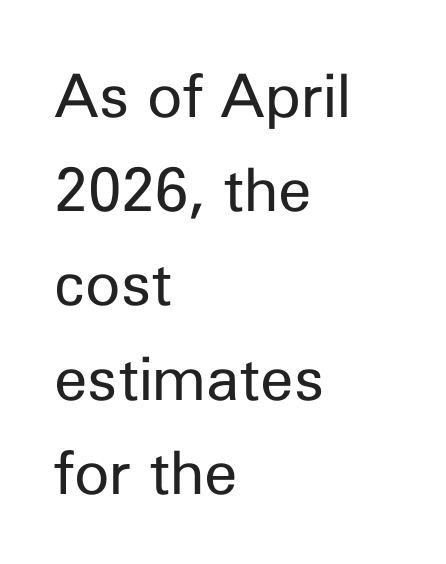
Q: Is the text bold? A: No.
Q: Is the text italic (slanted)? A: No, it is upright.
Q: Is the typeface a serif or a sans-serif typeface? A: Sans-serif.
Q: Is the text underlined? A: No.
Q: How is the paragraph aligned? A: Left-aligned.
Q: Is the spacing between letters normal or unusually wide? A: Normal.
Q: Is the spacing between lines tight, normal or loose? A: Normal.
Q: Width (condensed, normal, or wide)? A: Normal.
Q: Stroke contrast? A: Low.
Q: x-height? A: Medium.
Q: Monospaced? A: No.
